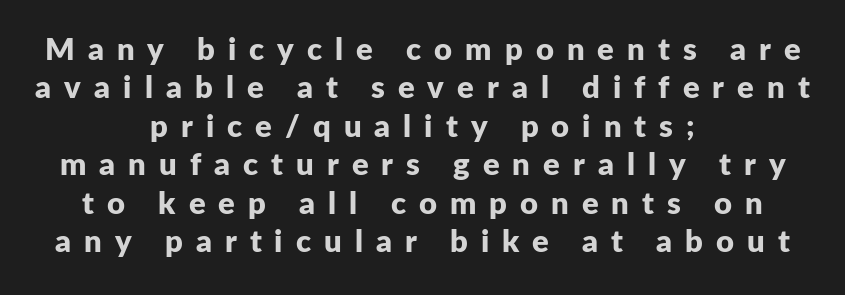
{"serif": "no", "italic": "no", "bold": "yes", "weight": "bold", "width": "normal", "stroke_contrast": "low", "x_height": "medium", "monospaced": "no", "underline": "no", "align": "center", "line_spacing_ratio": 1.24, "letter_spacing": "wide", "letter_spacing_em": 0.42, "glyph_px": 31}
